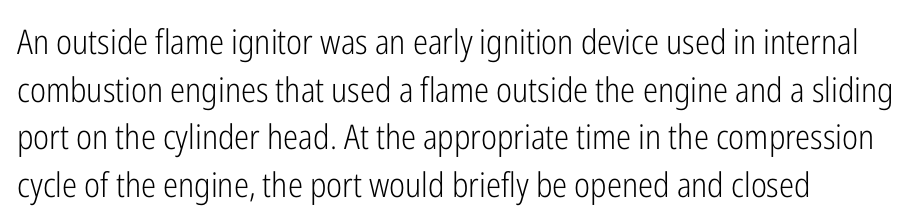
Think standard paragraph weight, or any step lighter than that. Spacing verdict: proportional, widths tailored to each character. The font family rendered here belongs to the sans-serif group. Does the lettering tilt? It doesn't — this is upright. This rendering uses left alignment, leaving the right contour irregular. The block of text has a typical density, with ordinary space between rows.
